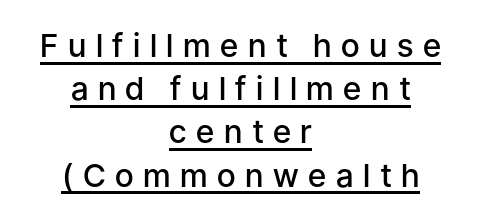
{"serif": "no", "italic": "no", "bold": "semi", "weight": "semibold", "width": "normal", "stroke_contrast": "low", "x_height": "medium", "monospaced": "no", "underline": "yes", "align": "center", "line_spacing": "normal", "line_spacing_ratio": 1.35, "letter_spacing": "wide", "letter_spacing_em": 0.3, "glyph_px": 32}
